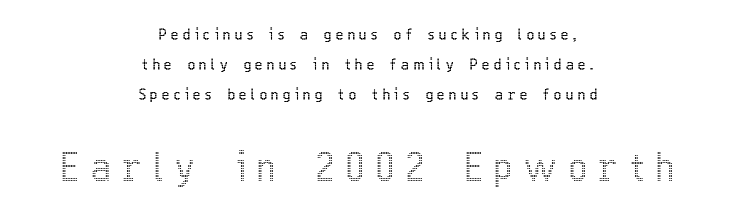
{"italic": "no", "width": "condensed", "x_height": "medium", "monospaced": "no", "underline": "no", "align": "center", "line_spacing": "loose", "line_spacing_ratio": 2.01, "letter_spacing": "wide", "letter_spacing_em": 0.32, "larger_block": "second", "size_ratio": 2.53, "glyph_px": 38}
